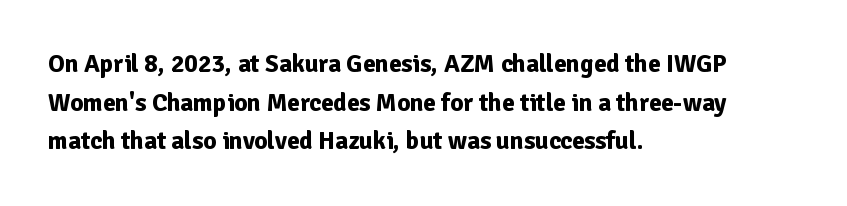
Q: Is the text bold? A: Yes.
Q: Is the text italic (slanted)? A: No, it is upright.
Q: Is the text underlined? A: No.
Q: How is the paragraph aligned? A: Left-aligned.
Q: Is the spacing between letters normal or unusually wide? A: Normal.
Q: Is the spacing between lines tight, normal or loose? A: Normal.
